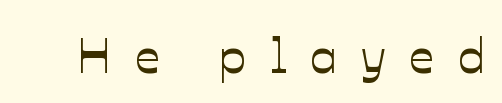
{"italic": "no", "width": "normal", "stroke_contrast": "low", "x_height": "medium", "monospaced": "no", "underline": "no", "letter_spacing": "wide", "letter_spacing_em": 0.47, "glyph_px": 50}
